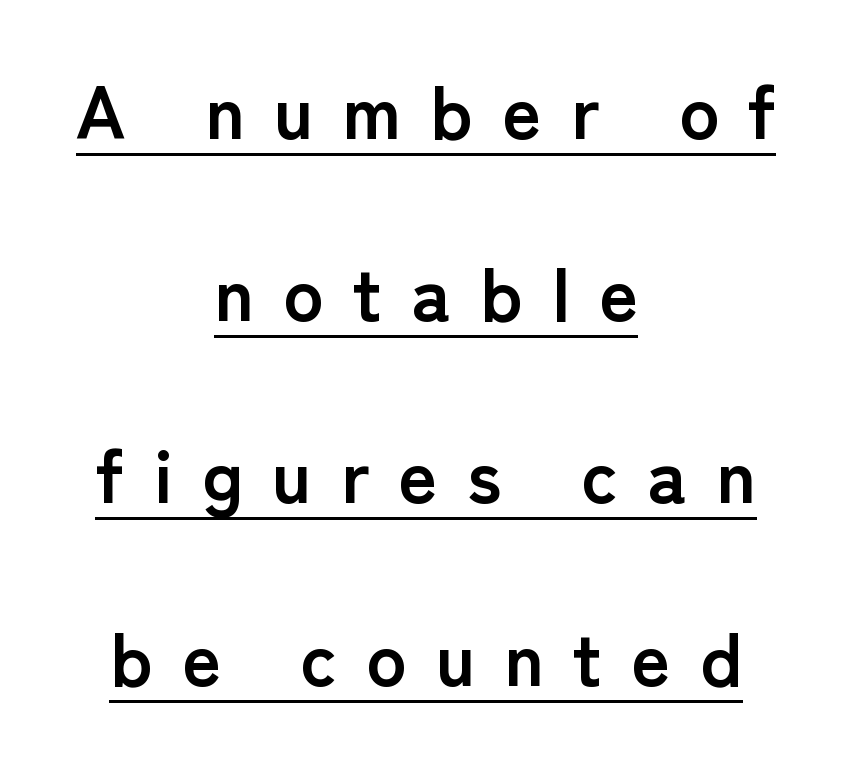
{"serif": "no", "italic": "no", "bold": "yes", "weight": "semibold", "width": "normal", "stroke_contrast": "low", "x_height": "medium", "monospaced": "no", "underline": "yes", "align": "center", "line_spacing": "loose", "line_spacing_ratio": 2.43, "letter_spacing": "wide", "letter_spacing_em": 0.39, "glyph_px": 75}
